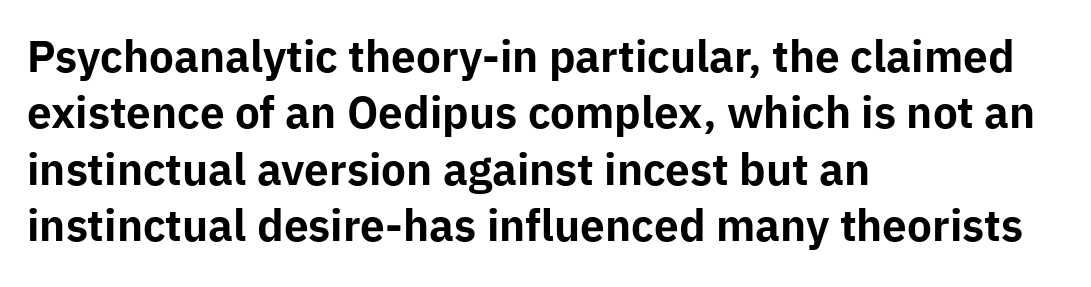
Q: Is the text bold? A: Yes.
Q: Is the text italic (slanted)? A: No, it is upright.
Q: Is the typeface a serif or a sans-serif typeface? A: Sans-serif.
Q: Is the text underlined? A: No.
Q: How is the paragraph aligned? A: Left-aligned.
Q: Is the spacing between letters normal or unusually wide? A: Normal.
Q: Is the spacing between lines tight, normal or loose? A: Normal.
Q: Width (condensed, normal, or wide)? A: Normal.
Q: Stroke contrast? A: Low.
Q: x-height? A: Medium.
Q: Monospaced? A: No.
